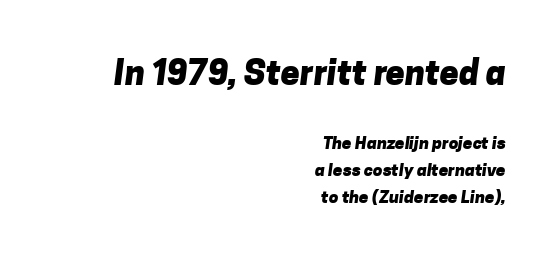
The image shows 34 px heavy sans-serif type; set right-aligned, normal line spacing (1.58x), normal letter spacing, not underlined; the first (top) block is 2.0x larger; low stroke contrast and a medium x-height.
